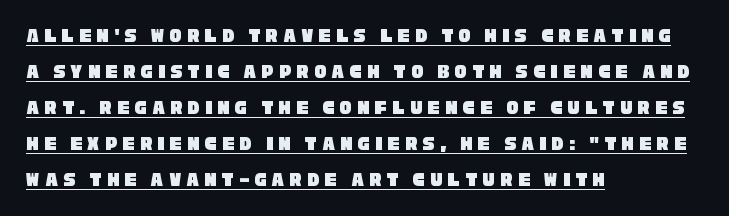
The image shows 20 px text type; set left-aligned, line spacing 1.8x, unusually wide letter spacing (+0.26 em), underlined.
